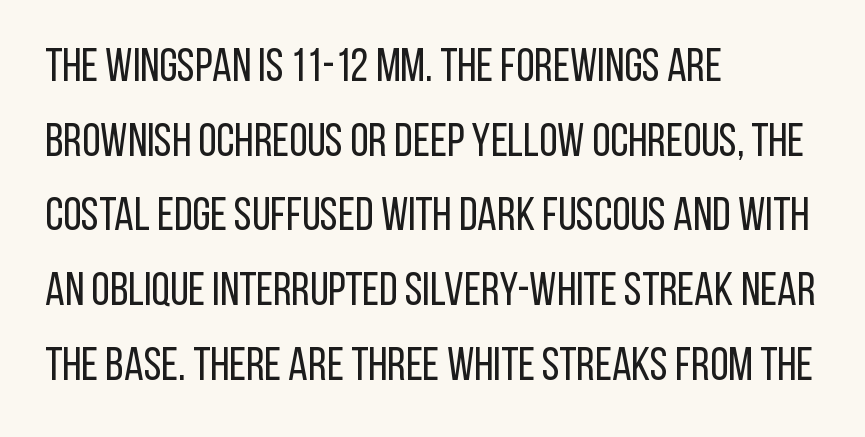
The image shows 47 px regular-weight, condensed sans-serif type, upright; set left-aligned, normal line spacing (1.59x), normal letter spacing, not underlined; low stroke contrast and a large x-height.
